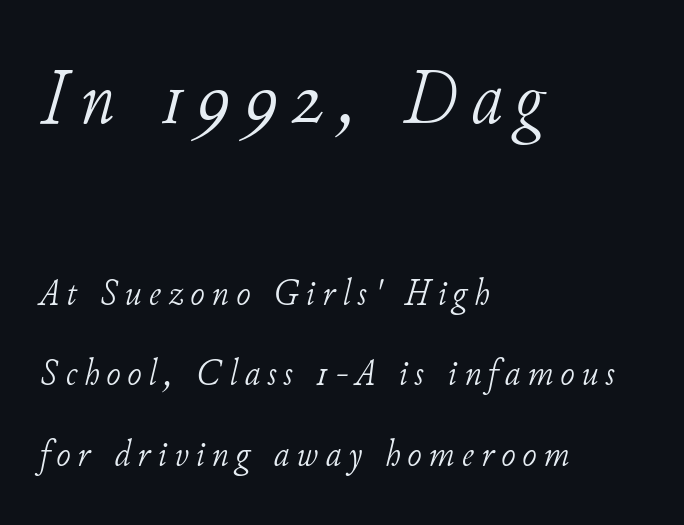
The image shows 78 px light serif type, italic (leaning right); set left-aligned, loose line spacing (2.06x), not underlined; the first (top) block is 2.0x larger; low stroke contrast and a small x-height.
